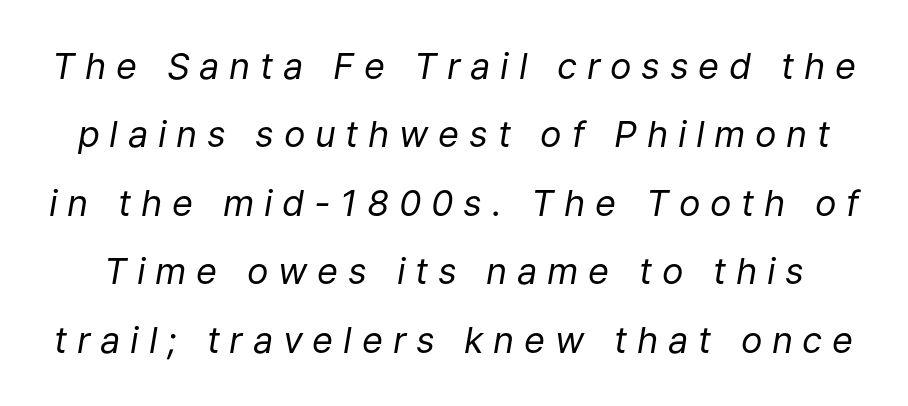
The block of text is sparse from top to bottom, with ample space between rows. The rendering uses natural spacing where letterforms have individual widths. Is the type heavy? It reads as light-to-regular instead. No word sits above an underline.
